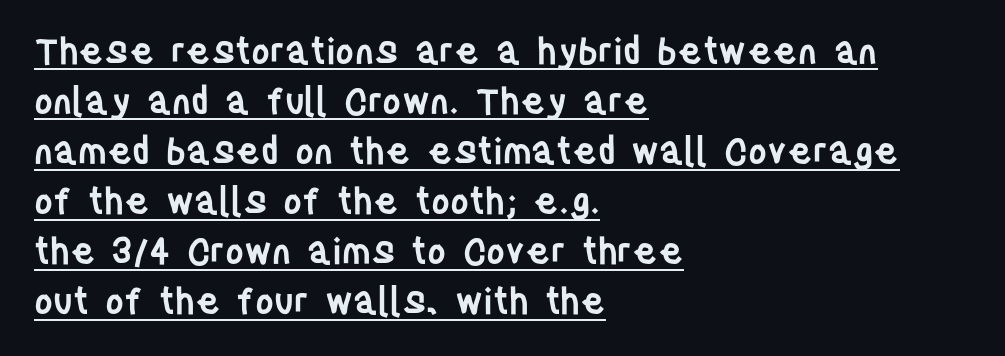
The image shows 36 px semibold, condensed sans-serif type, upright; set left-aligned, normal line spacing (1.39x), normal letter spacing, underlined; low stroke contrast and a large x-height.
